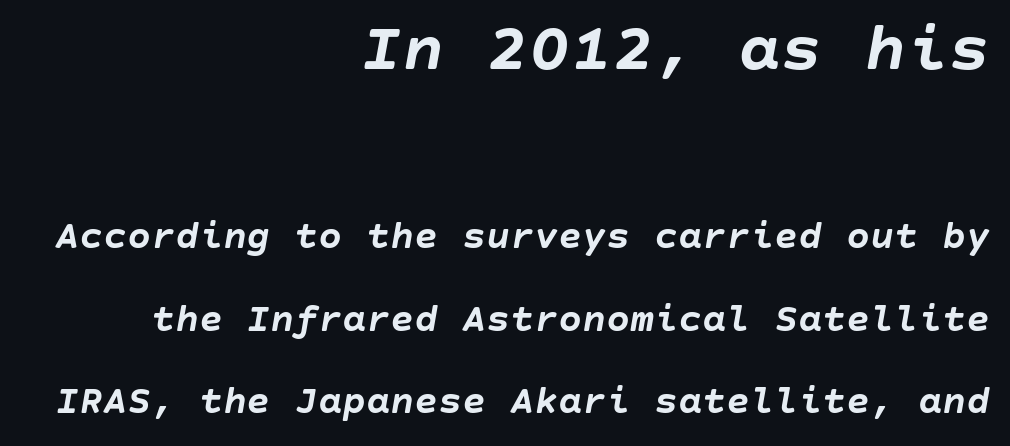
Q: Is the text bold? A: Yes.
Q: Is the text italic (slanted)? A: Yes, it leans right by about 10 degrees.
Q: Is the text underlined? A: No.
Q: How is the paragraph aligned? A: Right-aligned.
Q: Is the spacing between letters normal or unusually wide? A: Normal.
Q: Is the spacing between lines tight, normal or loose? A: Loose.
Q: Which block of text is set in a larger size, the first (top) or the second (bottom)? A: The first (top) one.
Q: Width (condensed, normal, or wide)? A: Normal.
Q: Stroke contrast? A: Low.
Q: x-height? A: Large.
